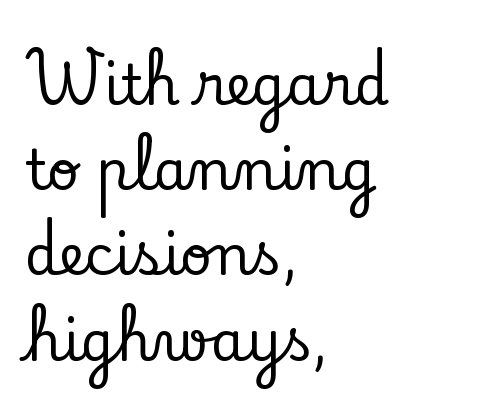
Is this a sans? No — the strokes have serifs. Here the designer chose a conventional face with non-uniform glyph widths. Upright lettering throughout. Each new line begins a customary step beneath the previous one. Each word holds together tightly as a unit, with standard inter-letter gaps.
